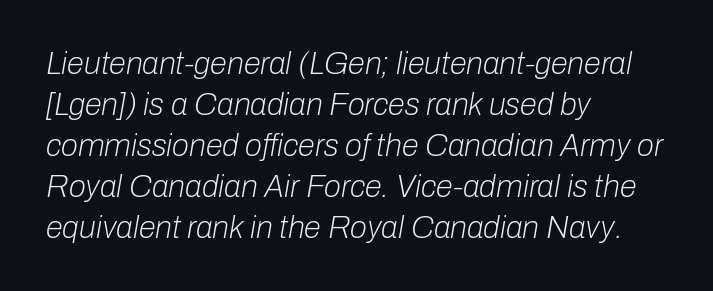
Q: Is the text bold? A: No.
Q: Is the text italic (slanted)? A: Yes, it leans right by about 10 degrees.
Q: Is the text underlined? A: No.
Q: How is the paragraph aligned? A: Left-aligned.
Q: Is the spacing between letters normal or unusually wide? A: Normal.
Q: Is the spacing between lines tight, normal or loose? A: Normal.
Q: Width (condensed, normal, or wide)? A: Normal.
Q: Stroke contrast? A: Low.
Q: x-height? A: Medium.
Q: Monospaced? A: No.
